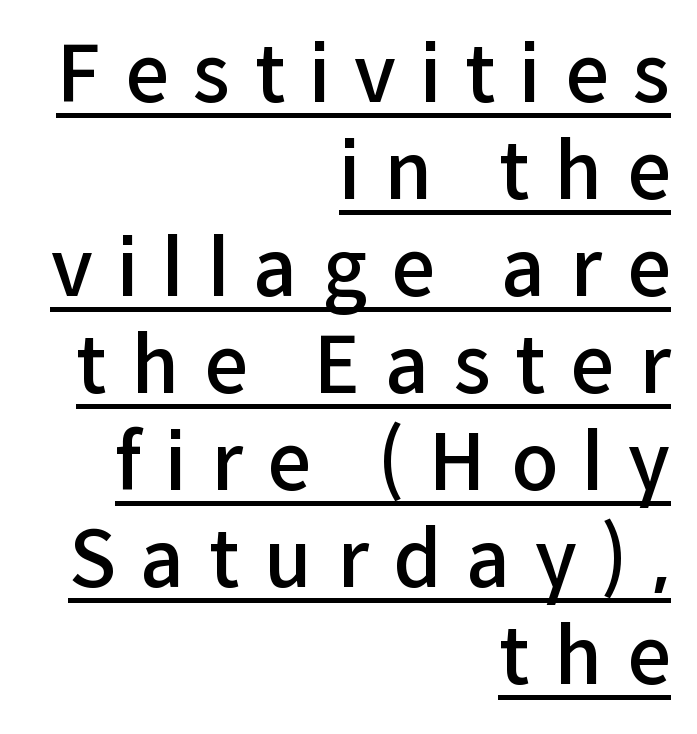
Q: Is the text bold? A: Semi-bold.
Q: Is the text italic (slanted)? A: No, it is upright.
Q: Is the typeface a serif or a sans-serif typeface? A: Sans-serif.
Q: Is the text underlined? A: Yes.
Q: How is the paragraph aligned? A: Right-aligned.
Q: Is the spacing between letters normal or unusually wide? A: Unusually wide.
Q: Is the spacing between lines tight, normal or loose? A: Normal.
Q: Width (condensed, normal, or wide)? A: Normal.
Q: Stroke contrast? A: Low.
Q: x-height? A: Medium.
Q: Monospaced? A: No.
